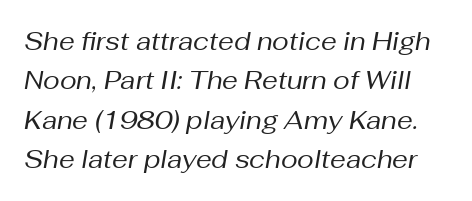
The image shows 25 px text type, italic (leaning right); set normal line spacing (1.58x), normal letter spacing, not underlined.
